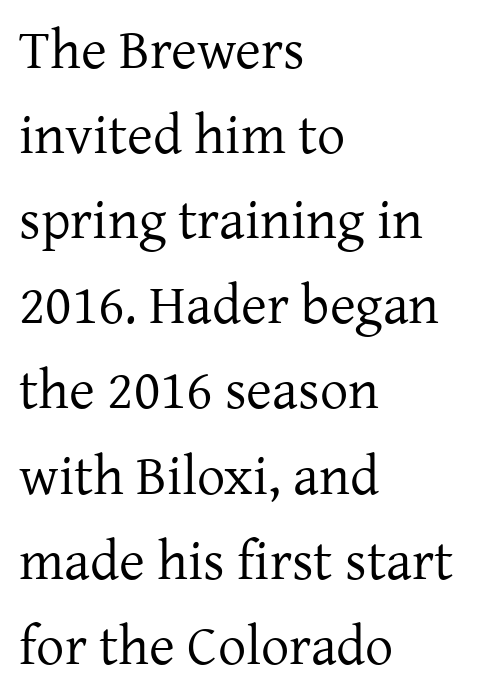
The image shows 56 px regular-weight serif type, upright; set left-aligned, normal line spacing (1.52x), normal letter spacing, not underlined; low stroke contrast and a medium x-height.
